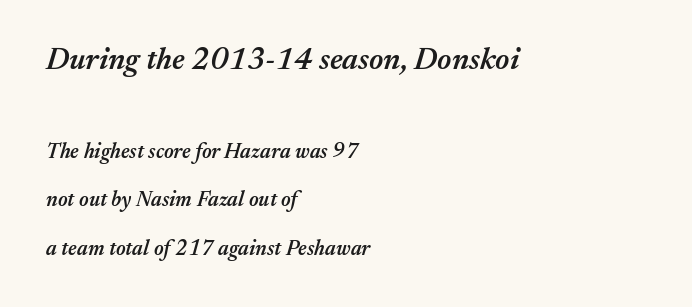
The image shows 31 px semibold type, italic (leaning right); set left-aligned, loose line spacing (2.3x), normal letter spacing, not underlined; the first (top) block is 1.48x larger; medium stroke contrast and a medium x-height.
